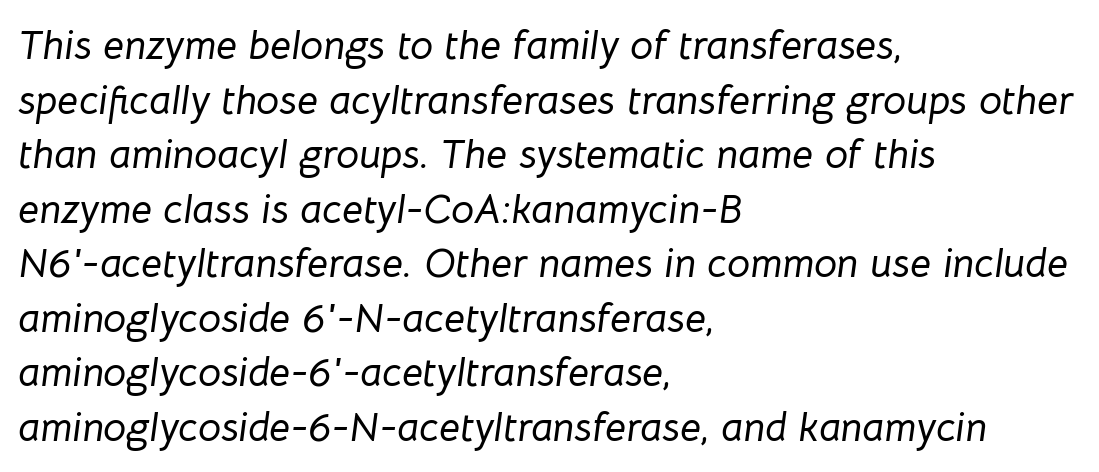
If you drew a line through each stem, it would be angled. The face used here is proportionally spaced, like ordinary book or web type. The vertical gap from one line to the next is medium. The specimen omits any rule beneath the text block's lines. A student would call this left alignment; a typographer would say flush left, rag right. How are the letters spaced? Ordinarily, with no added tracking.
